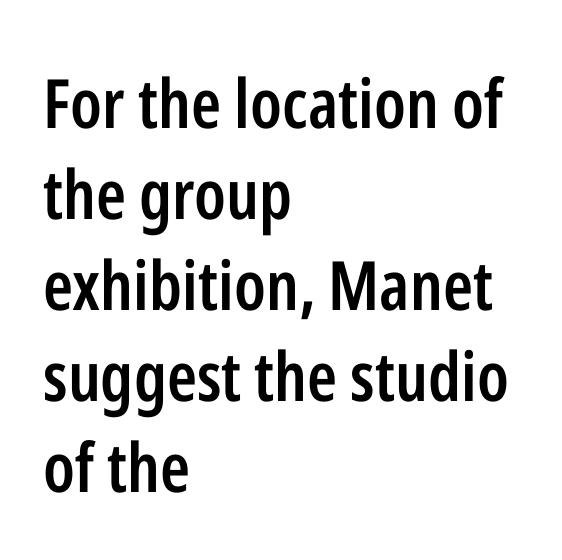
Q: Is the text bold? A: Semi-bold.
Q: Is the text italic (slanted)? A: No, it is upright.
Q: Is the typeface a serif or a sans-serif typeface? A: Sans-serif.
Q: Is the text underlined? A: No.
Q: How is the paragraph aligned? A: Left-aligned.
Q: Is the spacing between letters normal or unusually wide? A: Normal.
Q: Is the spacing between lines tight, normal or loose? A: Normal.
Q: Width (condensed, normal, or wide)? A: Condensed.
Q: Stroke contrast? A: Low.
Q: x-height? A: Medium.
Q: Monospaced? A: No.
